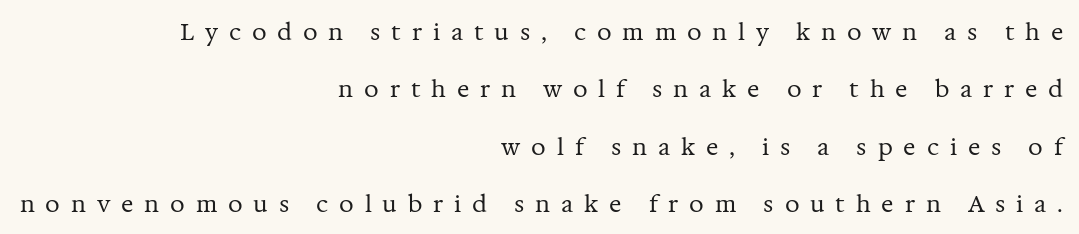
The image shows 23 px text type, upright; set right-aligned, loose line spacing (2.49x), unusually wide letter spacing (+0.47 em), not underlined.
